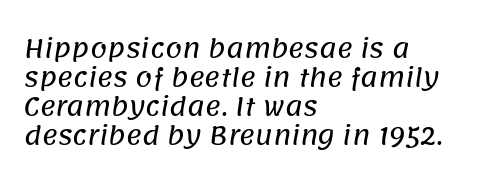
The glyphs are unaccompanied by any horizontal stroke below them. Every row of glyphs begins at an identical x-position on the left. How are the letters spaced? Ordinarily, with no added tracking.
